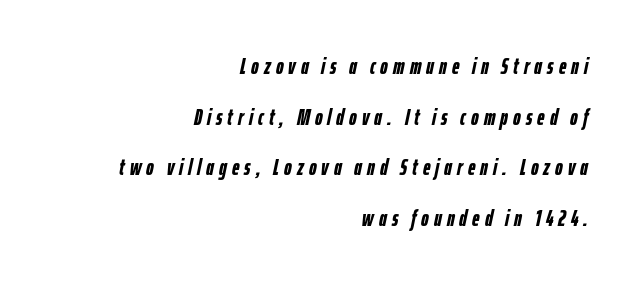
Rendered with sloped, italic letterforms. Reading down the column, the eye jumps a long way to each next line. Plenty of ink on the page — the face is bold. Substantial extra tracking has been applied to these lines.
